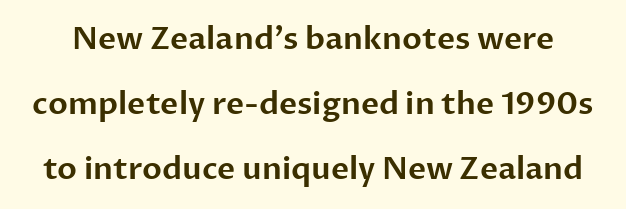
Q: Is the text italic (slanted)? A: No, it is upright.
Q: Is the typeface a serif or a sans-serif typeface? A: Sans-serif.
Q: Is the text underlined? A: No.
Q: Is the spacing between letters normal or unusually wide? A: Normal.
Q: Is the spacing between lines tight, normal or loose? A: Loose.
Q: Width (condensed, normal, or wide)? A: Normal.
Q: Stroke contrast? A: Low.
Q: x-height? A: Medium.
Q: Monospaced? A: No.
